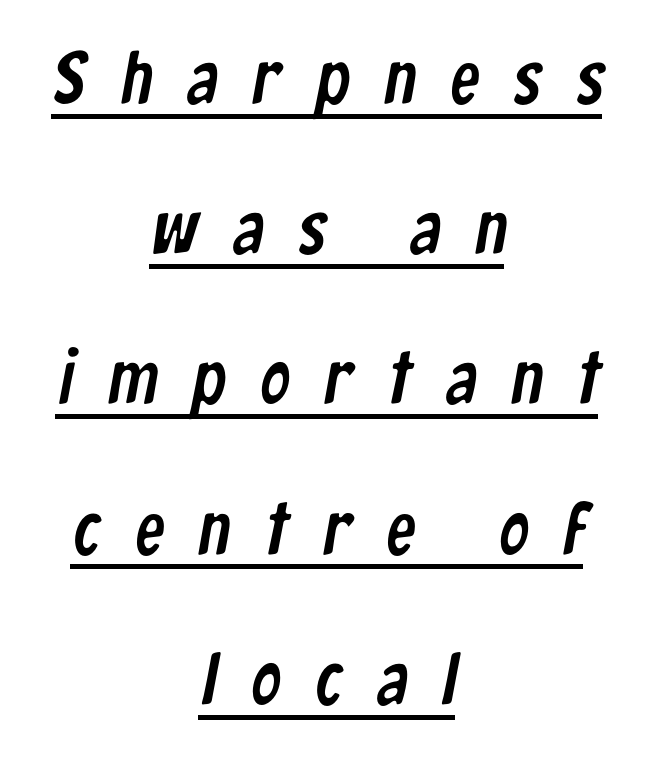
The image shows 74 px condensed sans-serif type; set centered, loose line spacing (2.03x), unusually wide letter spacing (+0.47 em), underlined; low stroke contrast and a medium x-height.
